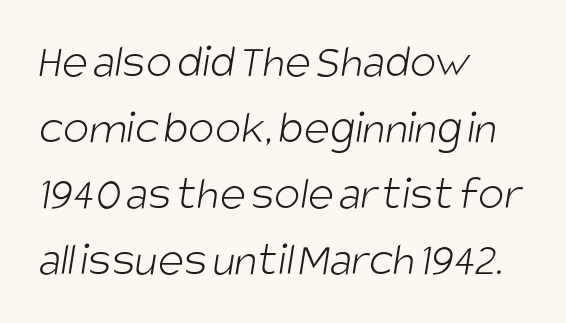
Q: Is the text bold? A: No.
Q: Is the typeface a serif or a sans-serif typeface? A: Sans-serif.
Q: Is the text underlined? A: No.
Q: How is the paragraph aligned? A: Left-aligned.
Q: Is the spacing between letters normal or unusually wide? A: Normal.
Q: Is the spacing between lines tight, normal or loose? A: Normal.
Q: Width (condensed, normal, or wide)? A: Condensed.
Q: Stroke contrast? A: Low.
Q: x-height? A: Large.
Q: Monospaced? A: No.
